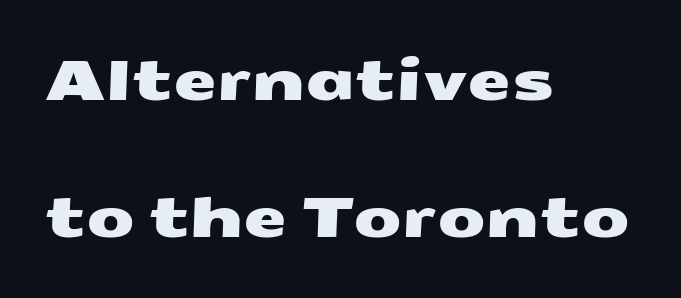
One-word summary of the alignment: left. This sample uses a sans-serif face. You could call the tracking neutral — neither tight nor loose. Anything drawn beneath the words? Only blank space. This sample has the flowing, uneven cadence of proportional lettering.
